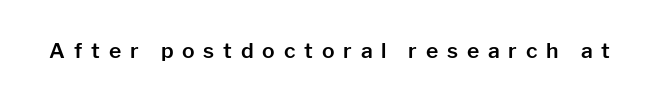
{"italic": "no", "underline": "no", "letter_spacing": "wide", "letter_spacing_em": 0.42, "glyph_px": 21}
